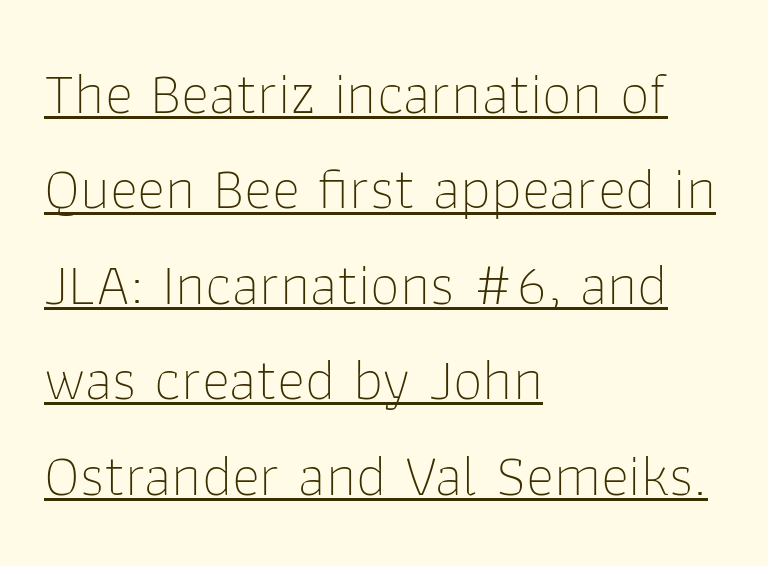
The image shows 60 px thin sans-serif type, upright; set left-aligned, normal line spacing (1.59x), normal letter spacing, underlined; low stroke contrast and a medium x-height.
